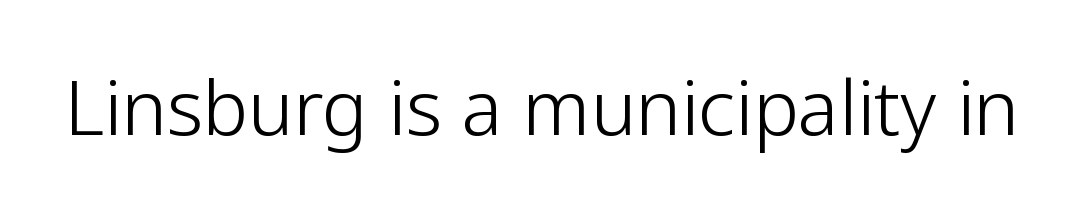
Nothing sits at the stroke ends, so this counts as sans-serif. It's the straight-up-and-down kind of type. Words appear dense and cohesive because spacing is normal. Letters rest on an invisible, unmarked baseline. The letters advance in unequal steps, a hallmark of proportional type. Caption: face not bold, strokes unweighted.
